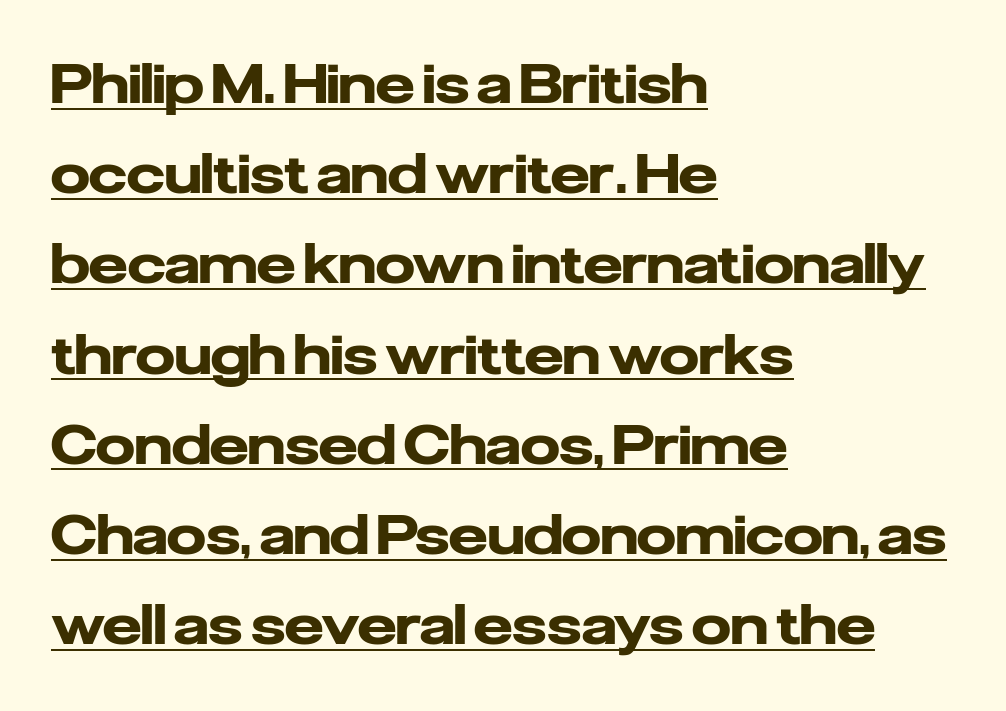
The image shows 55 px heavy sans-serif type, upright; set left-aligned, normal line spacing (1.64x), normal letter spacing, underlined; low stroke contrast and a medium x-height.
